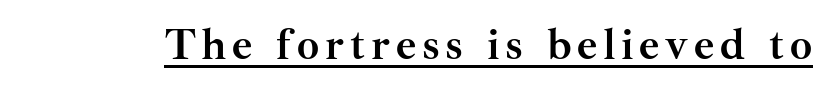
{"serif": "yes", "italic": "no", "bold": "yes", "weight": "semibold", "width": "normal", "stroke_contrast": "medium", "x_height": "small", "monospaced": "no", "underline": "yes", "glyph_px": 44}
